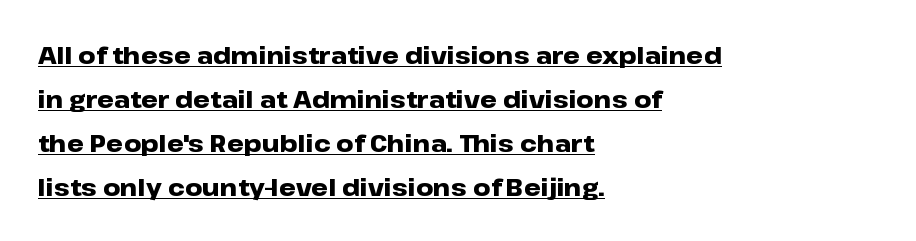
Q: Is the text bold? A: Yes.
Q: Is the text italic (slanted)? A: No, it is upright.
Q: Is the text underlined? A: Yes.
Q: How is the paragraph aligned? A: Left-aligned.
Q: Is the spacing between letters normal or unusually wide? A: Normal.
